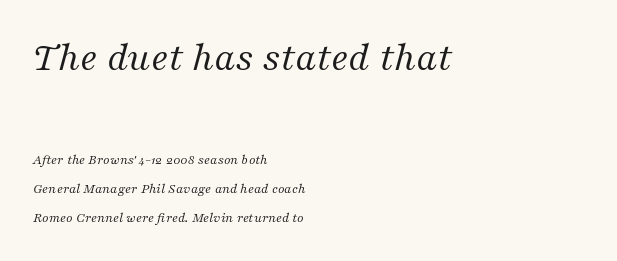
Looks like regular typesetting: each glyph gets only the width it needs. Caption: multi-line text, flush left, ragged right. It's the slanting kind of type. Whoever set this made the first block the dominant, larger element.
